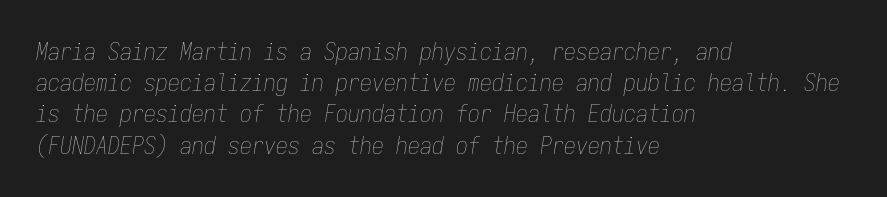
The image shows 24 px text type, italic (leaning right); set left-aligned, normal line spacing (1.3x), normal letter spacing, not underlined.
